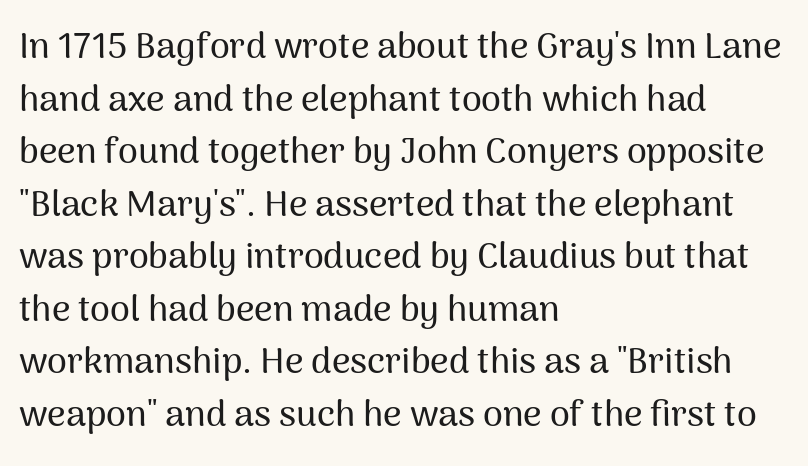
Q: Is the text italic (slanted)? A: No, it is upright.
Q: Is the typeface a serif or a sans-serif typeface? A: Sans-serif.
Q: Is the text underlined? A: No.
Q: How is the paragraph aligned? A: Left-aligned.
Q: Is the spacing between letters normal or unusually wide? A: Normal.
Q: Is the spacing between lines tight, normal or loose? A: Normal.
Q: Width (condensed, normal, or wide)? A: Normal.
Q: Stroke contrast? A: Medium.
Q: x-height? A: Medium.
Q: Monospaced? A: No.
